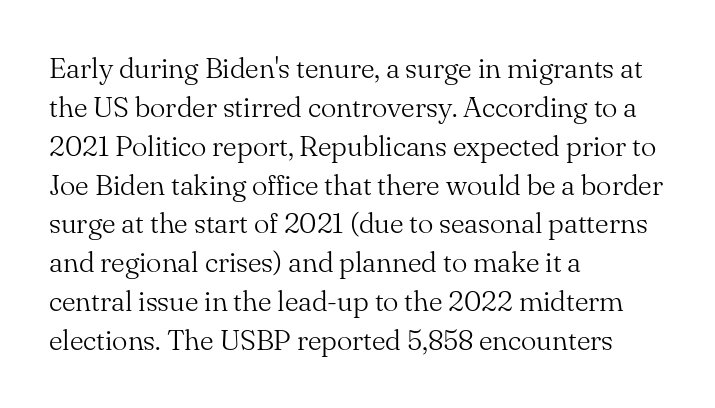
{"serif": "yes", "italic": "no", "bold": "no", "weight": "light", "width": "normal", "stroke_contrast": "medium", "x_height": "small", "monospaced": "no", "underline": "no", "align": "left", "line_spacing": "normal", "line_spacing_ratio": 1.34, "letter_spacing": "normal", "letter_spacing_em": 0.0, "glyph_px": 29}
